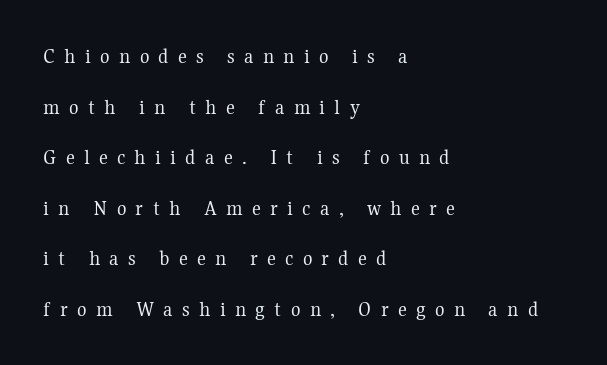
{"italic": "no", "bold": "no", "underline": "no", "align": "left", "line_spacing": "loose", "line_spacing_ratio": 2.3, "letter_spacing": "wide", "letter_spacing_em": 0.42, "glyph_px": 22}
